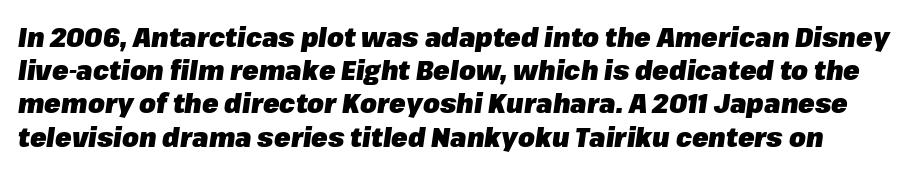
{"italic": "yes", "lean": "right", "slant_degrees": 8, "bold": "yes", "underline": "no", "line_spacing_ratio": 1.23, "letter_spacing": "normal", "letter_spacing_em": 0.0, "glyph_px": 27}
